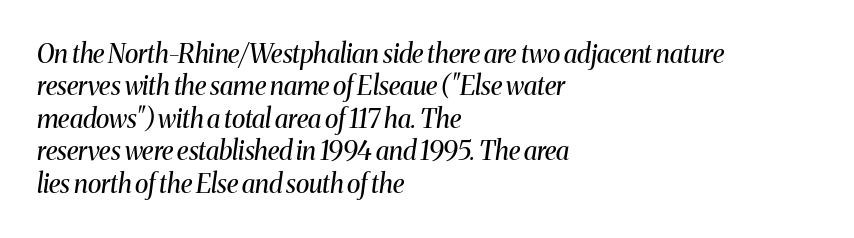
Q: Is the text bold? A: No.
Q: Is the text italic (slanted)? A: Yes, it leans right by about 8 degrees.
Q: Is the text underlined? A: No.
Q: How is the paragraph aligned? A: Left-aligned.
Q: Is the spacing between letters normal or unusually wide? A: Normal.
Q: Is the spacing between lines tight, normal or loose? A: Normal.
